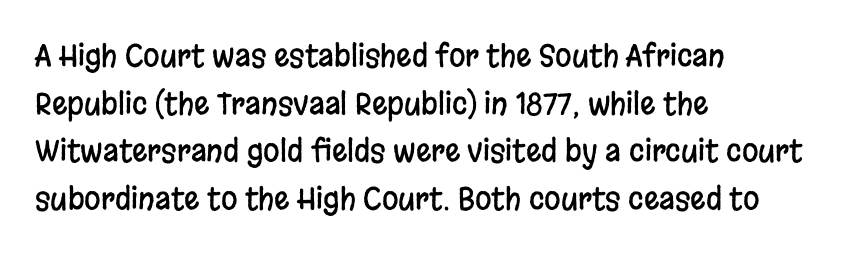
{"serif": "no", "italic": "no", "width": "condensed", "stroke_contrast": "low", "x_height": "large", "monospaced": "no", "underline": "no", "align": "left", "line_spacing": "normal", "line_spacing_ratio": 1.59, "letter_spacing": "normal", "letter_spacing_em": 0.0, "glyph_px": 30}
